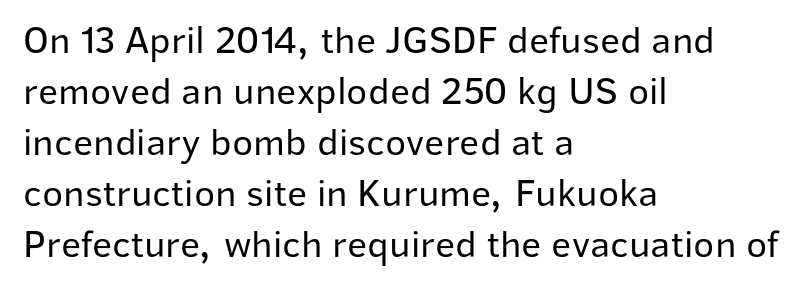
{"serif": "no", "italic": "no", "bold": "no", "weight": "regular", "width": "normal", "stroke_contrast": "low", "x_height": "medium", "monospaced": "no", "underline": "no", "align": "left", "line_spacing": "normal", "line_spacing_ratio": 1.31, "letter_spacing": "normal", "letter_spacing_em": 0.0, "glyph_px": 39}
